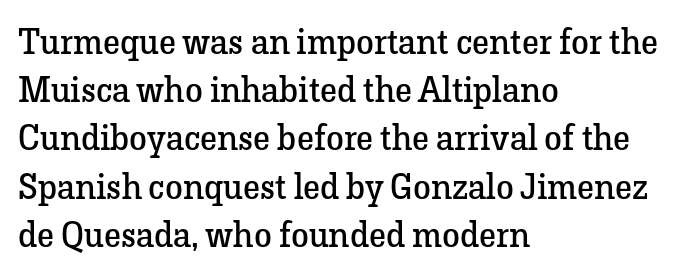
{"serif": "yes", "italic": "no", "bold": "no", "weight": "regular", "width": "normal", "stroke_contrast": "low", "x_height": "medium", "monospaced": "no", "underline": "no", "align": "left", "line_spacing": "normal", "line_spacing_ratio": 1.34, "letter_spacing": "normal", "letter_spacing_em": 0.0, "glyph_px": 36}
